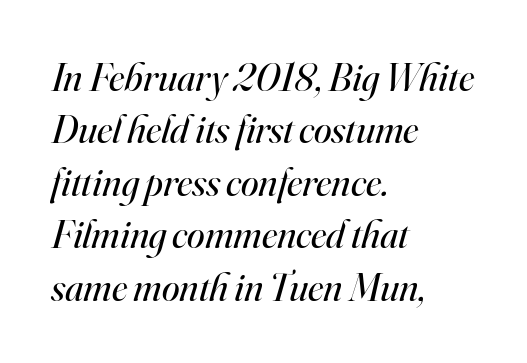
{"serif": "yes", "italic": "yes", "lean": "right", "slant_degrees": 16, "bold": "no", "weight": "regular", "width": "normal", "stroke_contrast": "high", "x_height": "small", "monospaced": "no", "underline": "no", "align": "left", "line_spacing": "normal", "line_spacing_ratio": 1.31, "letter_spacing": "normal", "letter_spacing_em": 0.0, "glyph_px": 40}
